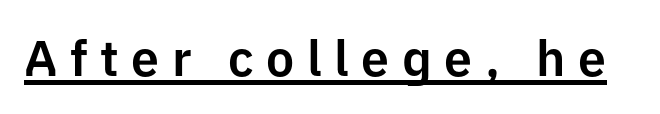
The image shows 50 px sans-serif type, upright; set unusually wide letter spacing (+0.25 em), underlined; low stroke contrast and a medium x-height.
